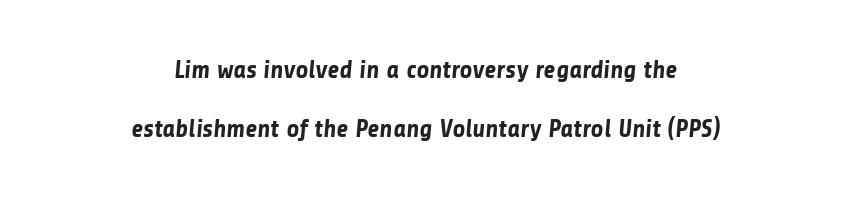
The image shows 25 px bold type; set centered, loose line spacing (2.37x), normal letter spacing, not underlined.
